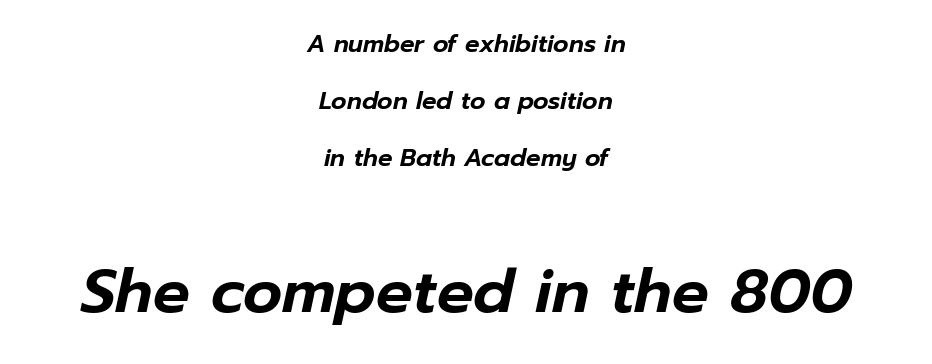
{"italic": "yes", "lean": "right", "slant_degrees": 12, "width": "normal", "stroke_contrast": "low", "x_height": "medium", "monospaced": "no", "underline": "no", "align": "center", "line_spacing": "loose", "line_spacing_ratio": 2.38, "letter_spacing": "normal", "letter_spacing_em": 0.0, "larger_block": "second", "size_ratio": 2.54, "glyph_px": 61}
